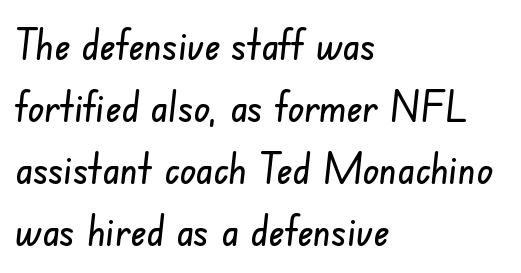
Spacing verdict: proportional, widths tailored to each character. Note: no serifs on the glyphs. Baseline-to-baseline distance is the conventional proportion of letter height. The paragraph shown leans on its left margin. Descender tails drop into unmarked territory. Tracking value appears to be zero — textbook default spacing.
